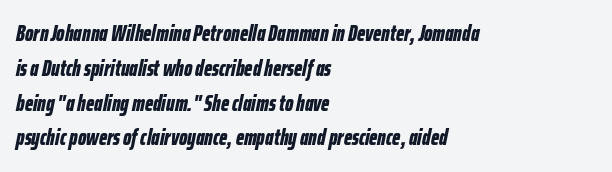
{"italic": "yes", "lean": "right", "slant_degrees": 12, "bold": "yes", "underline": "no", "align": "left", "line_spacing": "normal", "line_spacing_ratio": 1.58, "letter_spacing": "normal", "letter_spacing_em": 0.0, "glyph_px": 22}
